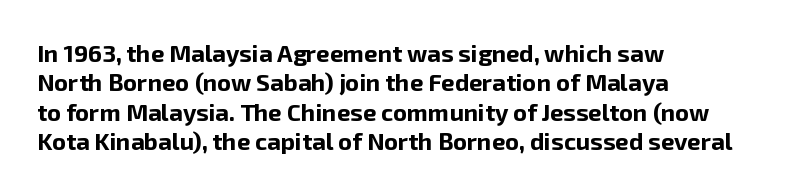
The image shows 24 px bold type, upright; set left-aligned, line spacing 1.22x, normal letter spacing, not underlined.
